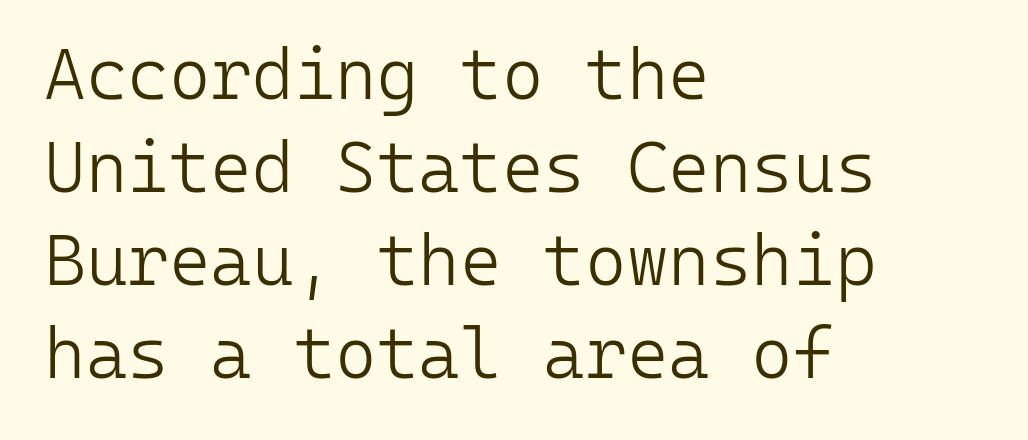
The image shows 71 px light sans-serif type, upright, monospaced; set left-aligned, normal line spacing (1.31x), normal letter spacing, not underlined; low stroke contrast and a medium x-height.
